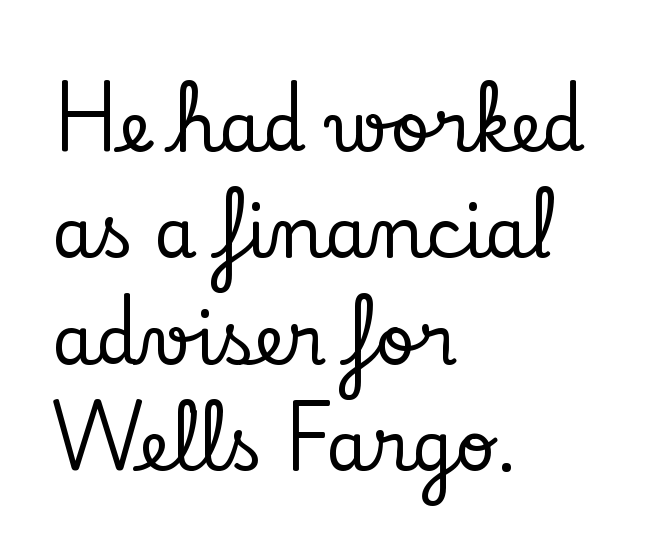
The image shows 69 px text type, upright; set left-aligned, normal line spacing (1.54x), normal letter spacing, not underlined; low stroke contrast and a small x-height.
